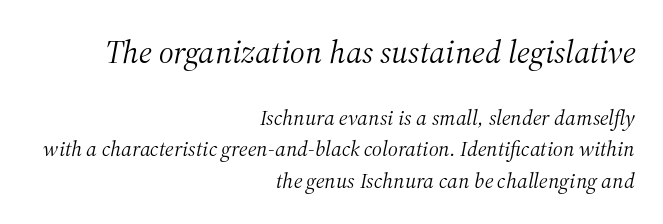
{"serif": "yes", "italic": "yes", "lean": "right", "slant_degrees": 12, "bold": "no", "weight": "light", "width": "normal", "stroke_contrast": "medium", "x_height": "medium", "monospaced": "no", "underline": "no", "align": "right", "line_spacing": "normal", "line_spacing_ratio": 1.43, "letter_spacing": "normal", "letter_spacing_em": 0.0, "larger_block": "first", "size_ratio": 1.5, "glyph_px": 33}
